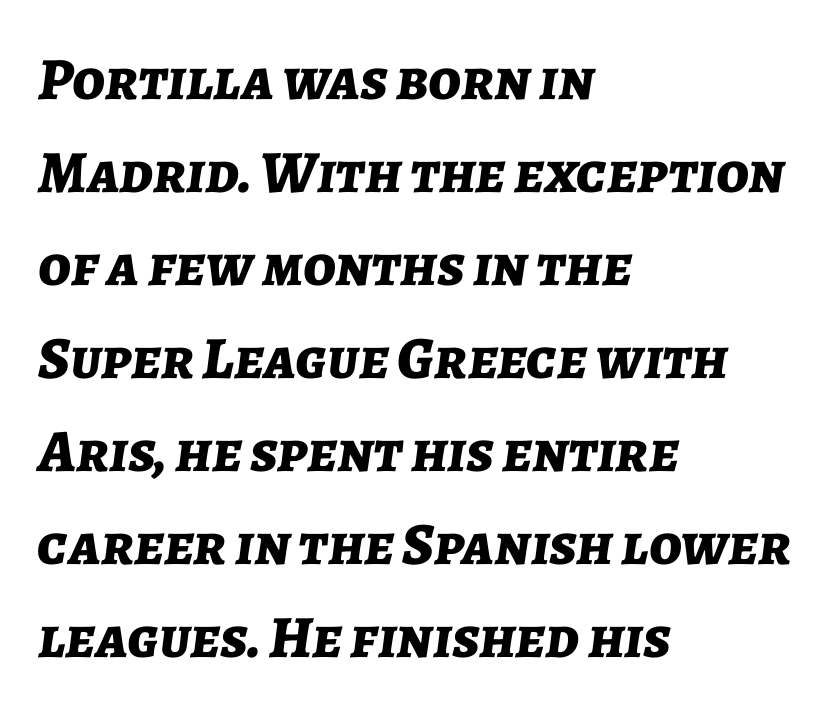
The image shows 60 px bold type, italic (leaning right); set left-aligned, normal line spacing (1.55x), normal letter spacing, not underlined; low stroke contrast and a medium x-height.
